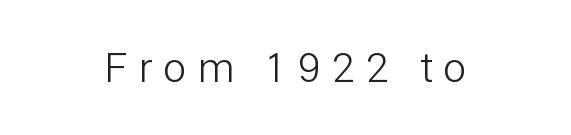
The image shows 41 px light, condensed sans-serif type, upright; set centered, unusually wide letter spacing (+0.29 em), not underlined; low stroke contrast and a medium x-height.
